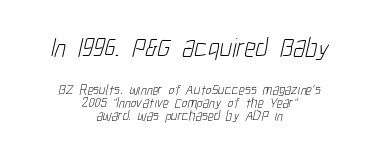
Q: Is the text bold? A: No.
Q: Is the text underlined? A: No.
Q: How is the paragraph aligned? A: Centered.
Q: Is the spacing between letters normal or unusually wide? A: Normal.
Q: Is the spacing between lines tight, normal or loose? A: Tight.
Q: Which block of text is set in a larger size, the first (top) or the second (bottom)? A: The first (top) one.
